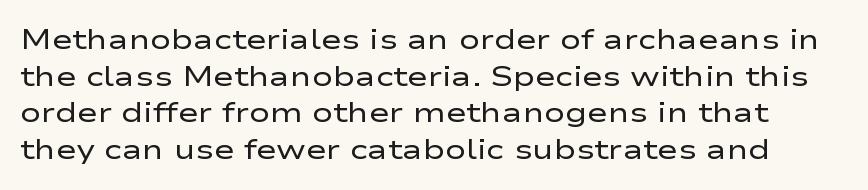
{"serif": "no", "italic": "no", "bold": "no", "weight": "regular", "width": "wide", "stroke_contrast": "low", "x_height": "medium", "monospaced": "no", "underline": "no", "line_spacing": "normal", "line_spacing_ratio": 1.31, "letter_spacing": "normal", "letter_spacing_em": 0.0, "glyph_px": 28}
